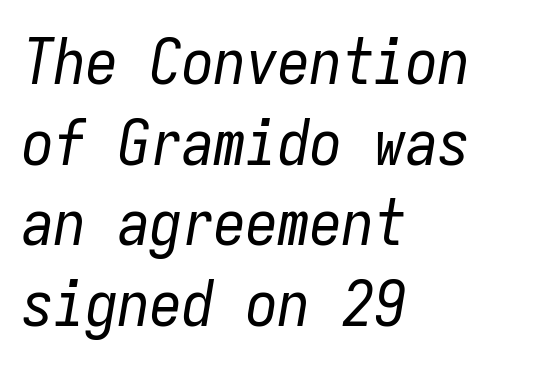
The image shows 64 px regular-weight, condensed type, italic (leaning right), monospaced; set left-aligned, normal line spacing (1.26x), normal letter spacing, not underlined; low stroke contrast and a medium x-height.
